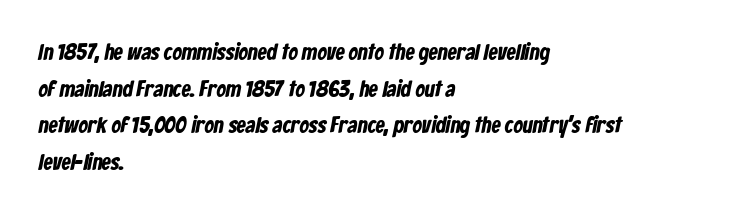
Caption: multi-line text, flush left, ragged right. Only glyphs here, with clear space below each row. Vertically, the passage feels balanced, rows spaced as you'd expect. Here the glyphs are tracked normally, forming tight word shapes.
